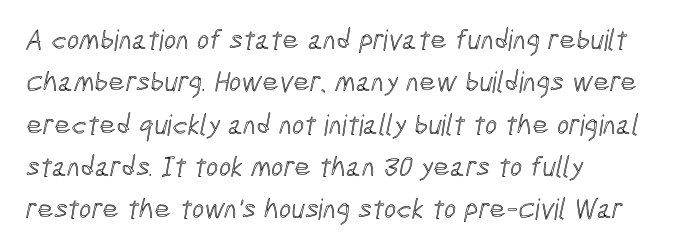
Q: Is the text underlined? A: No.
Q: How is the paragraph aligned? A: Left-aligned.
Q: Is the spacing between letters normal or unusually wide? A: Normal.
Q: Is the spacing between lines tight, normal or loose? A: Normal.
Q: Width (condensed, normal, or wide)? A: Condensed.
Q: x-height? A: Medium.
Q: Monospaced? A: No.
